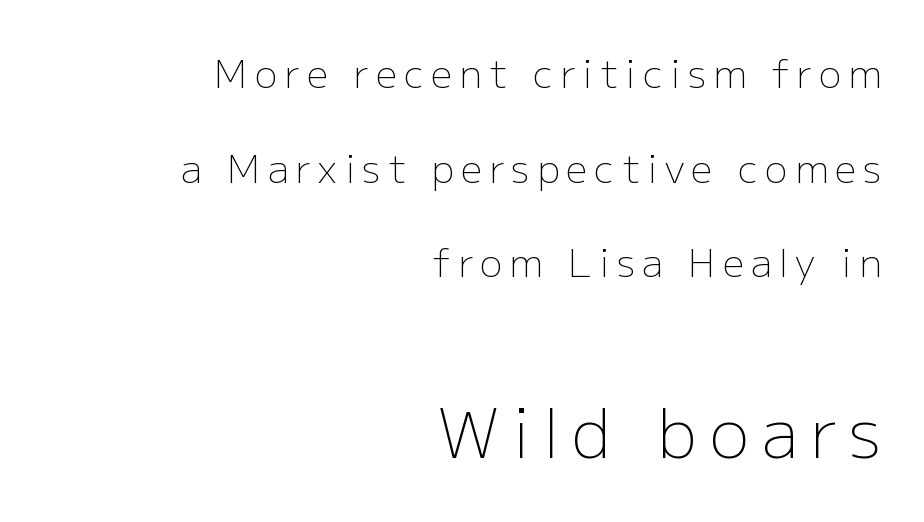
Is there any slant? The stems are plumb. Each row of text sits above clean, open space. Leftover space on each line is placed entirely before the opening word. The characters display no serif detailing; their extremities are plain. Heaviness? Minimal to ordinary, like unemphasized prose. The line-height multiplier appears high, well above default.
